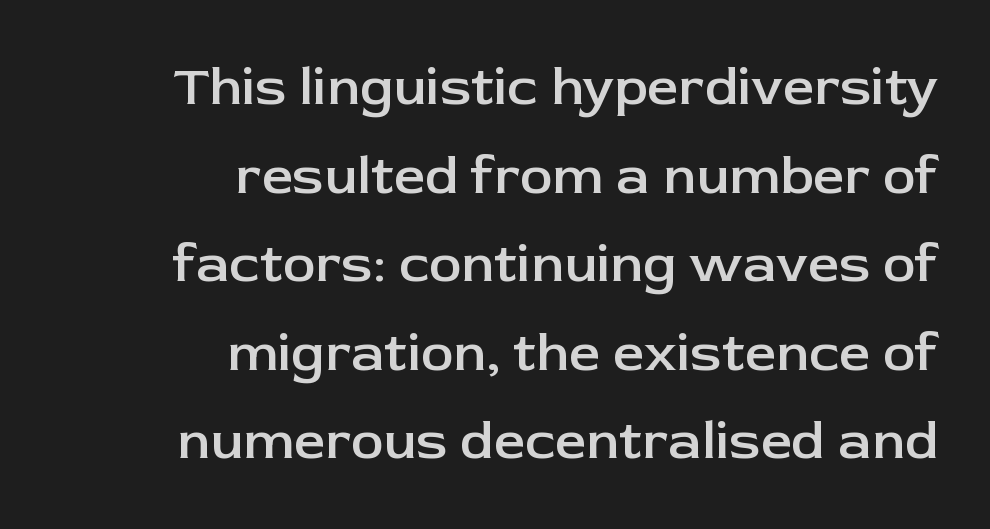
Q: Is the text bold? A: Semi-bold.
Q: Is the text italic (slanted)? A: No, it is upright.
Q: Is the typeface a serif or a sans-serif typeface? A: Sans-serif.
Q: Is the text underlined? A: No.
Q: How is the paragraph aligned? A: Right-aligned.
Q: Is the spacing between letters normal or unusually wide? A: Normal.
Q: Is the spacing between lines tight, normal or loose? A: Normal.
Q: Width (condensed, normal, or wide)? A: Normal.
Q: Stroke contrast? A: Low.
Q: x-height? A: Medium.
Q: Monospaced? A: No.
